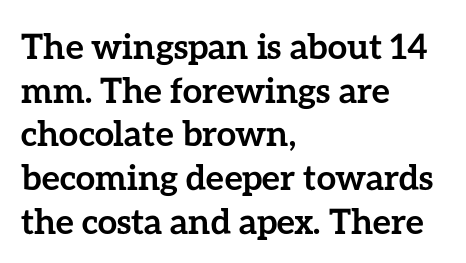
Unlike italic type, these characters show no tilt at all. The specimen omits any rule beneath the text block's lines. This block has exactly the height ordinary leading produces. Thick stems and heavy bowls — unmistakably bold. The passage shown has conventional tracking throughout.
